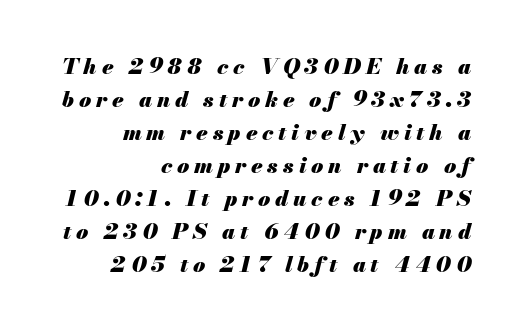
The image shows 22 px bold type, italic (leaning right); set right-aligned, normal line spacing (1.5x), unusually wide letter spacing (+0.22 em), not underlined.
